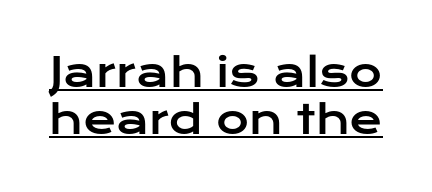
The image shows 40 px wide sans-serif type, upright; set line spacing 1.17x, normal letter spacing, underlined; low stroke contrast and a medium x-height.
